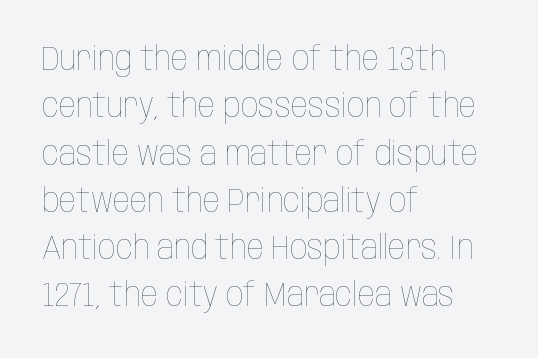
Q: Is the text bold? A: No.
Q: Is the text italic (slanted)? A: No, it is upright.
Q: Is the text underlined? A: No.
Q: How is the paragraph aligned? A: Left-aligned.
Q: Is the spacing between letters normal or unusually wide? A: Normal.
Q: Is the spacing between lines tight, normal or loose? A: Normal.
Q: Width (condensed, normal, or wide)? A: Condensed.
Q: Stroke contrast? A: Low.
Q: x-height? A: Large.
Q: Monospaced? A: No.
